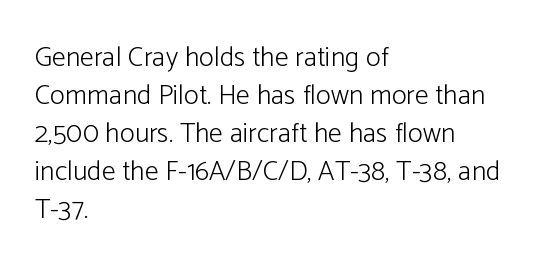
The type family on display is of the sans-serif kind. Stems here are at most as thick as an everyday book face. Which margin do the lines hug? The left one — the right edge is uneven. Looks like regular typesetting: each glyph gets only the width it needs. Reading down the column, the eye jumps a familiar distance to each next line. Observe the ordinary spacing: letters are neighbours, not strangers.
